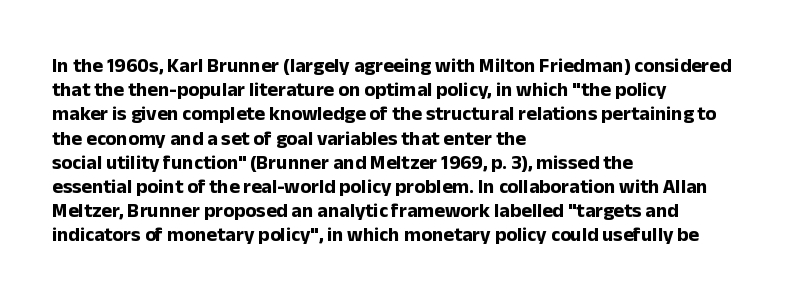
Descenders hang freely into open space. The paragraph has a hard left edge and a soft right edge. It's the straight-up-and-down kind of type. Observe the ordinary spacing: letters are neighbours, not strangers. Weight check: bold — yes, fully.
